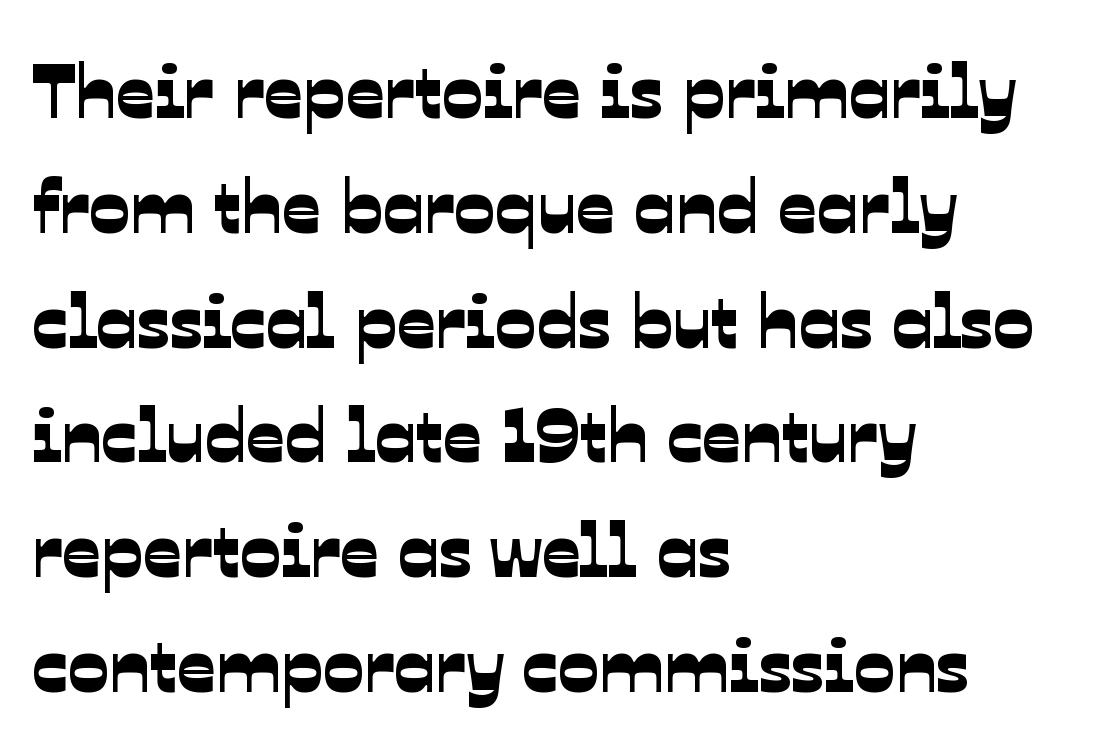
The image shows 76 px sans-serif type; set left-aligned, normal line spacing (1.51x), normal letter spacing, not underlined; low stroke contrast and a medium x-height.
